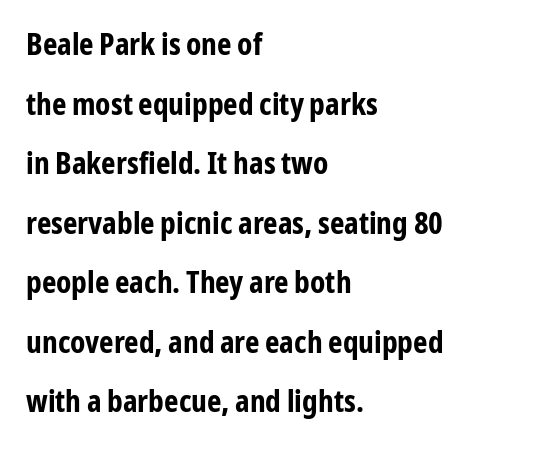
Q: Is the text bold? A: Yes.
Q: Is the text italic (slanted)? A: No, it is upright.
Q: Is the typeface a serif or a sans-serif typeface? A: Sans-serif.
Q: Is the text underlined? A: No.
Q: How is the paragraph aligned? A: Left-aligned.
Q: Is the spacing between letters normal or unusually wide? A: Normal.
Q: Is the spacing between lines tight, normal or loose? A: Loose.
Q: Width (condensed, normal, or wide)? A: Condensed.
Q: Stroke contrast? A: Low.
Q: x-height? A: Medium.
Q: Monospaced? A: No.
